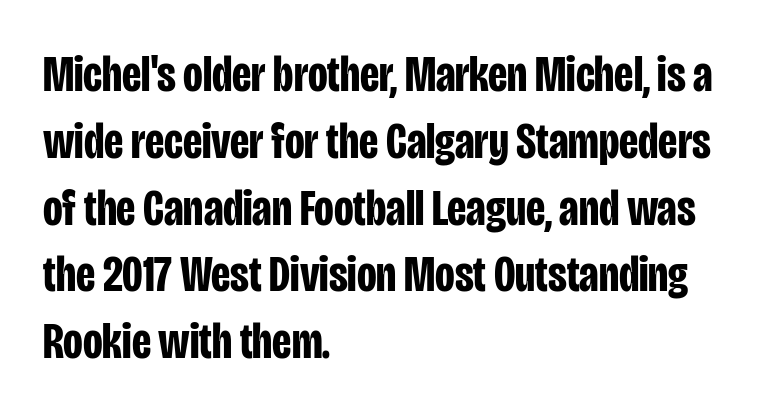
The image shows 51 px bold, condensed sans-serif type, upright; set left-aligned, normal line spacing (1.31x), normal letter spacing, not underlined; low stroke contrast and a large x-height.
